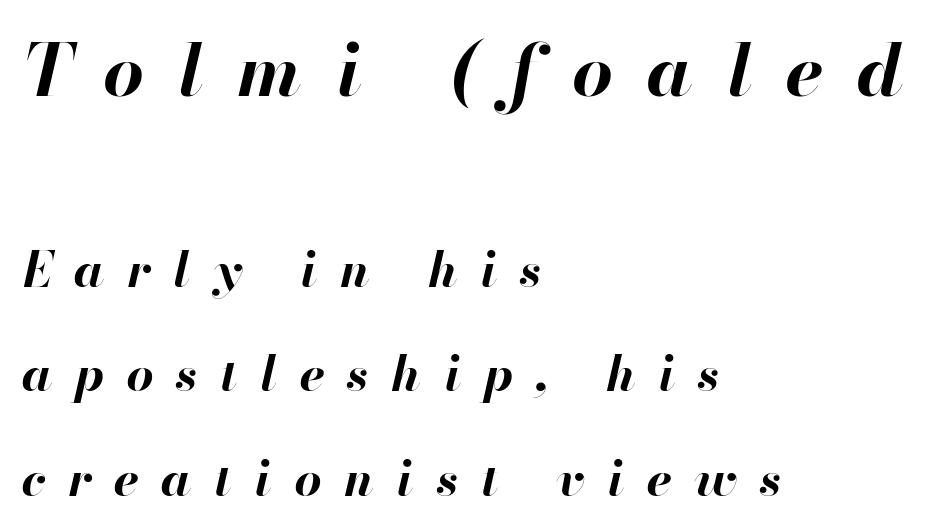
The image shows 72 px bold type, italic (leaning right); set left-aligned, loose line spacing (2.18x), unusually wide letter spacing (+0.47 em), not underlined; the first (top) block is 1.5x larger; high stroke contrast and a small x-height.
